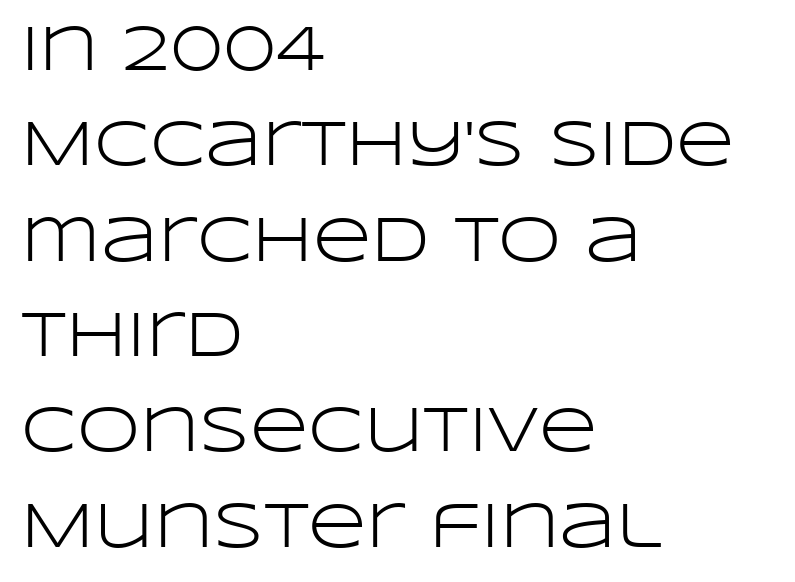
The image shows 64 px light, wide sans-serif type, upright; set left-aligned, normal line spacing (1.49x), normal letter spacing, not underlined; low stroke contrast and a large x-height.
